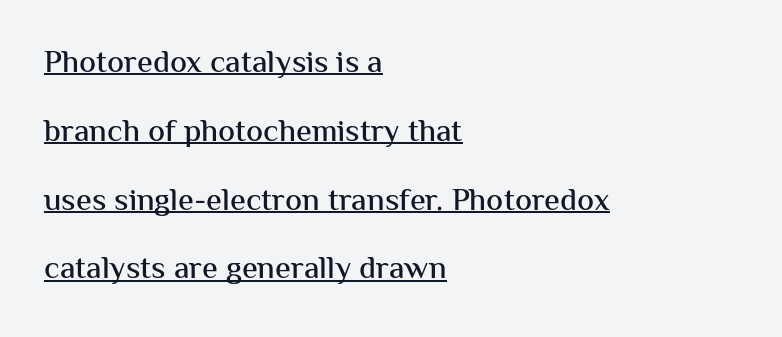
{"serif": "no", "italic": "no", "width": "normal", "stroke_contrast": "medium", "x_height": "medium", "monospaced": "no", "underline": "yes", "align": "left", "line_spacing": "loose", "line_spacing_ratio": 2.15, "letter_spacing": "normal", "letter_spacing_em": 0.0, "glyph_px": 32}
